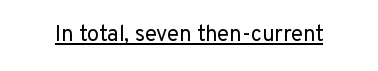
Q: Is the text bold? A: No.
Q: Is the text italic (slanted)? A: No, it is upright.
Q: Is the text underlined? A: Yes.
Q: Is the spacing between letters normal or unusually wide? A: Normal.
